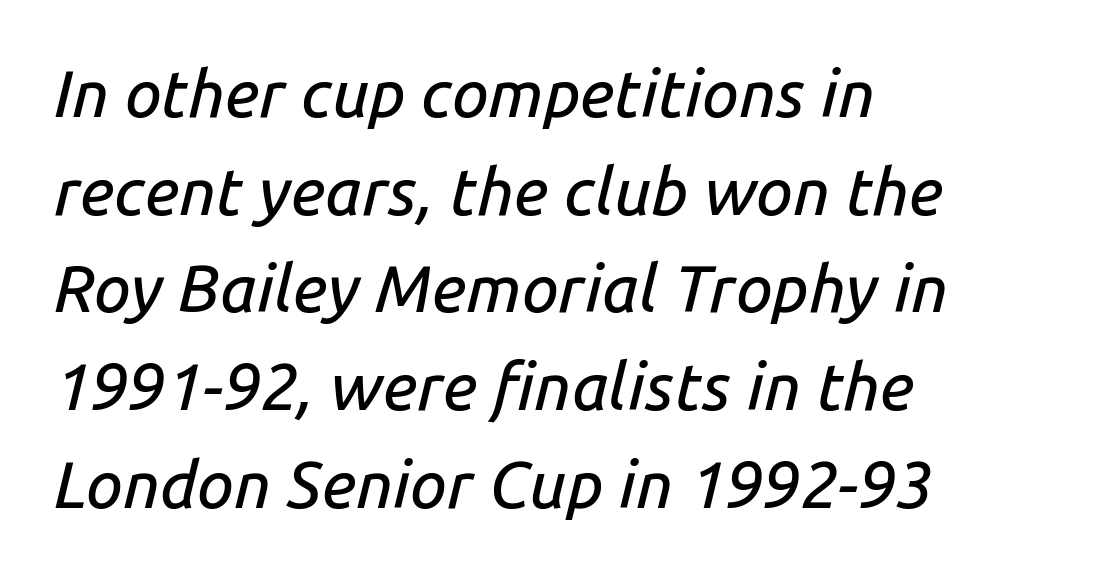
The image shows 66 px text type, italic (leaning right); set left-aligned, normal line spacing (1.48x), normal letter spacing, not underlined; low stroke contrast and a medium x-height.
